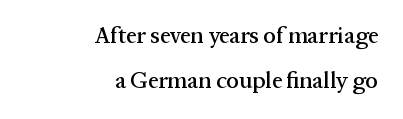
The image shows 23 px text type, upright; set right-aligned, loose line spacing (1.95x), normal letter spacing, not underlined.
